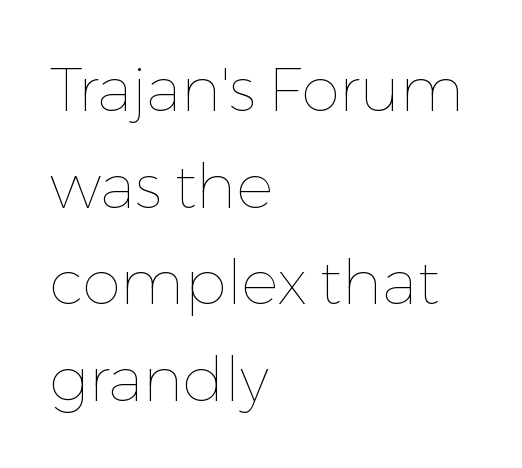
Q: Is the text bold? A: No.
Q: Is the text italic (slanted)? A: No, it is upright.
Q: Is the text underlined? A: No.
Q: How is the paragraph aligned? A: Left-aligned.
Q: Is the spacing between letters normal or unusually wide? A: Normal.
Q: Is the spacing between lines tight, normal or loose? A: Normal.
Q: Width (condensed, normal, or wide)? A: Normal.
Q: Stroke contrast? A: Low.
Q: x-height? A: Medium.
Q: Monospaced? A: No.
